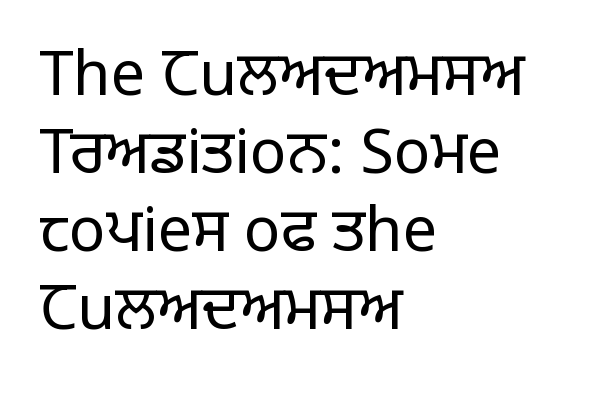
{"serif": "no", "italic": "no", "bold": "no", "weight": "regular", "width": "normal", "stroke_contrast": "low", "x_height": "large", "monospaced": "no", "underline": "no", "align": "left", "line_spacing": "normal", "line_spacing_ratio": 1.28, "letter_spacing": "normal", "letter_spacing_em": 0.0, "glyph_px": 61}
